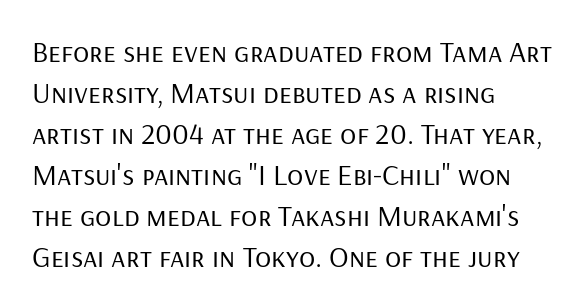
The block of text has a typical density, with ordinary space between rows. A quiet, ordinary-to-light weight characterises the typeface. Character widths vary here, with narrow letters taking less room than wide ones. The passage shown is not underscored anywhere. Italic: no, the glyphs are upright roman.
